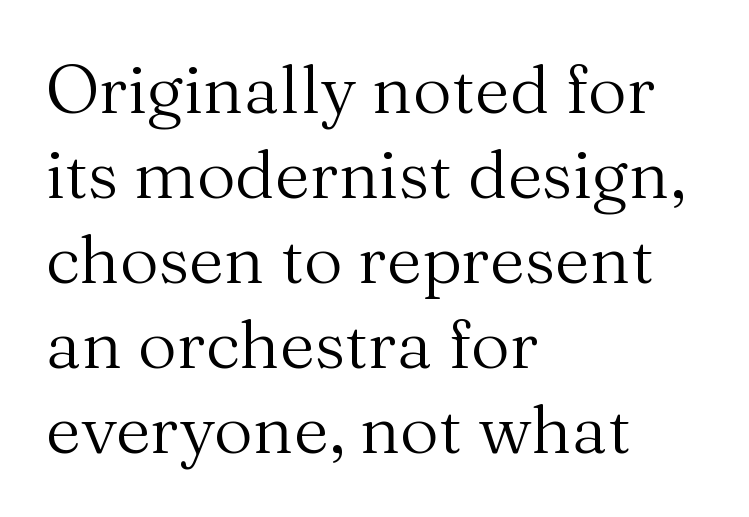
The image shows 68 px regular-weight serif type, upright; set left-aligned, normal line spacing (1.25x), normal letter spacing, not underlined; medium stroke contrast and a medium x-height.
